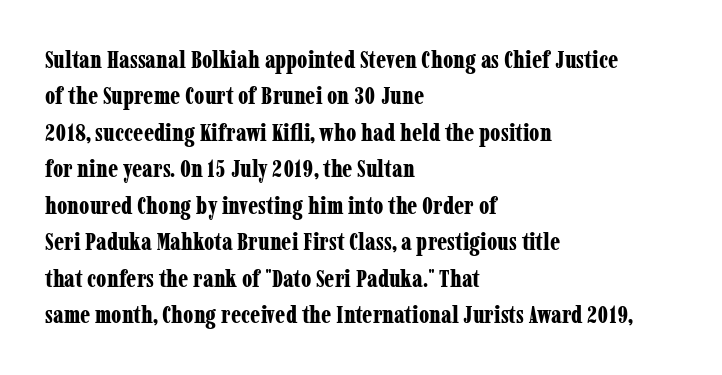
The image shows 24 px bold type, upright; set left-aligned, normal line spacing (1.52x), normal letter spacing, not underlined.
